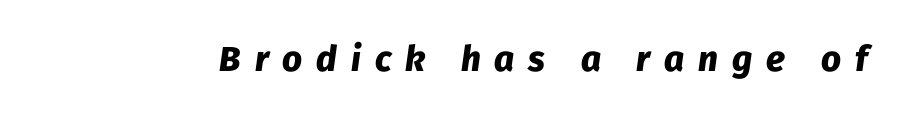
{"italic": "yes", "lean": "right", "slant_degrees": 8, "bold": "yes", "weight": "heavy", "width": "normal", "stroke_contrast": "low", "x_height": "medium", "monospaced": "no", "underline": "no", "letter_spacing": "wide", "letter_spacing_em": 0.4, "glyph_px": 35}
